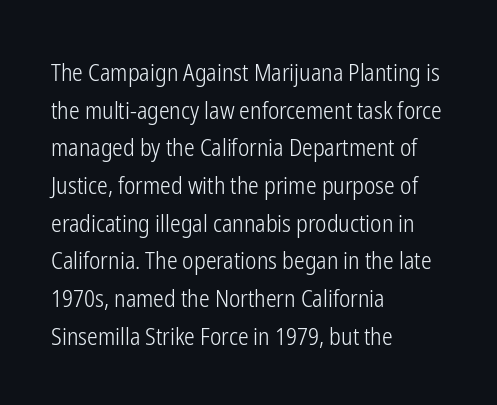
The image shows 24 px text type, upright; set left-aligned, normal line spacing (1.57x), normal letter spacing, not underlined.
